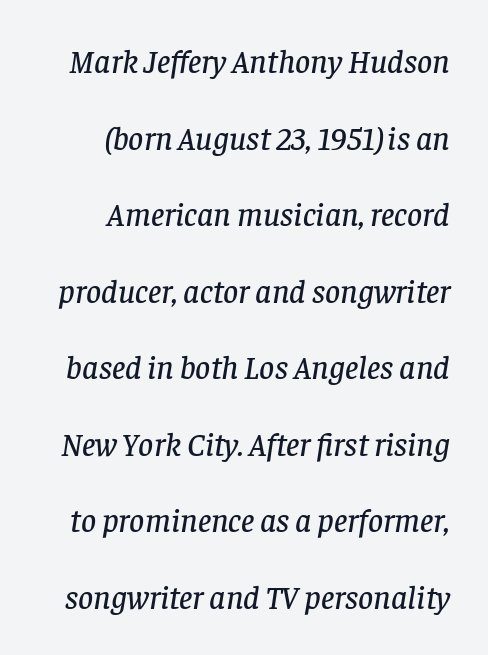
{"serif": "yes", "italic": "yes", "lean": "right", "slant_degrees": 8, "width": "normal", "stroke_contrast": "low", "x_height": "large", "monospaced": "no", "underline": "no", "align": "right", "line_spacing": "loose", "line_spacing_ratio": 2.32, "letter_spacing": "normal", "letter_spacing_em": 0.0, "glyph_px": 33}
